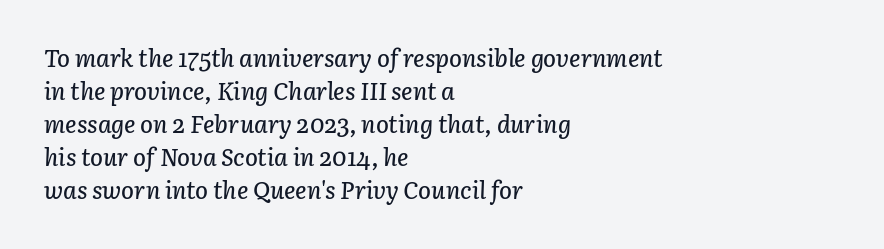
The image shows 24 px text type, italic (leaning right); set left-aligned, normal line spacing (1.37x), normal letter spacing, not underlined.
